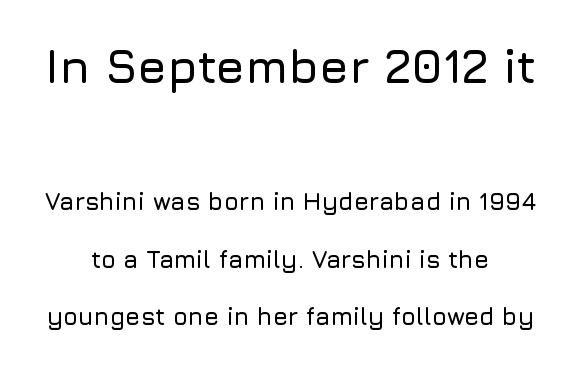
{"serif": "no", "italic": "no", "width": "normal", "stroke_contrast": "low", "x_height": "medium", "monospaced": "no", "underline": "no", "line_spacing": "loose", "line_spacing_ratio": 2.38, "letter_spacing": "normal", "letter_spacing_em": 0.0, "larger_block": "first", "size_ratio": 1.96, "glyph_px": 47}
